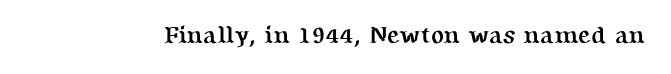
Q: Is the text bold? A: Yes.
Q: Is the text italic (slanted)? A: No, it is upright.
Q: Is the text underlined? A: No.
Q: Is the spacing between letters normal or unusually wide? A: Normal.
